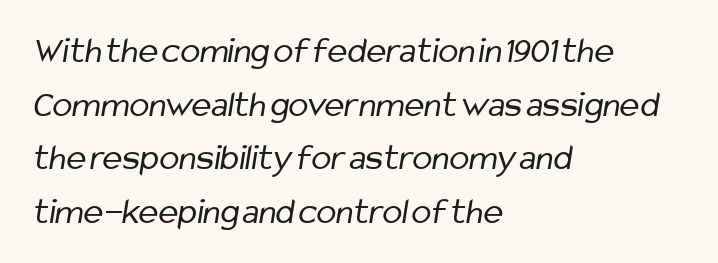
Q: Is the text bold? A: No.
Q: Is the typeface a serif or a sans-serif typeface? A: Sans-serif.
Q: Is the text underlined? A: No.
Q: How is the paragraph aligned? A: Left-aligned.
Q: Is the spacing between letters normal or unusually wide? A: Normal.
Q: Is the spacing between lines tight, normal or loose? A: Normal.
Q: Width (condensed, normal, or wide)? A: Condensed.
Q: Stroke contrast? A: Low.
Q: x-height? A: Medium.
Q: Monospaced? A: No.
